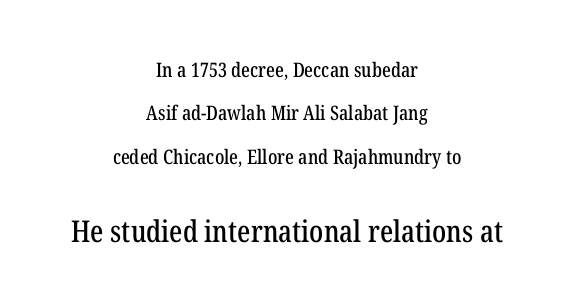
Q: Is the text italic (slanted)? A: No, it is upright.
Q: Is the typeface a serif or a sans-serif typeface? A: Serif.
Q: Is the text underlined? A: No.
Q: How is the paragraph aligned? A: Centered.
Q: Is the spacing between letters normal or unusually wide? A: Normal.
Q: Is the spacing between lines tight, normal or loose? A: Loose.
Q: Which block of text is set in a larger size, the first (top) or the second (bottom)? A: The second (bottom) one.
Q: Width (condensed, normal, or wide)? A: Condensed.
Q: Stroke contrast? A: Low.
Q: x-height? A: Medium.
Q: Monospaced? A: No.
